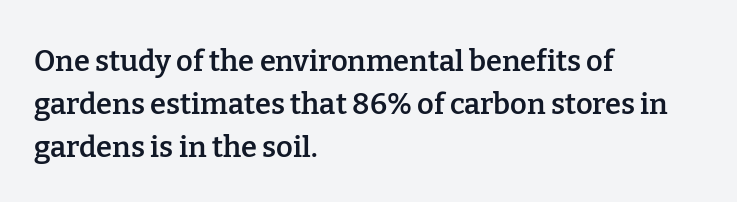
{"serif": "yes", "italic": "no", "bold": "semi", "weight": "semibold", "width": "normal", "stroke_contrast": "low", "x_height": "medium", "monospaced": "no", "underline": "no", "align": "left", "line_spacing": "normal", "line_spacing_ratio": 1.48, "letter_spacing": "normal", "letter_spacing_em": 0.0, "glyph_px": 29}
